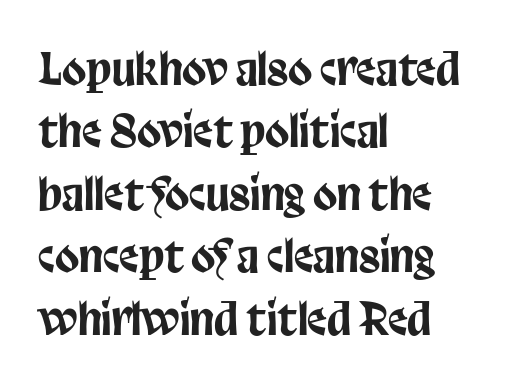
Q: Is the text italic (slanted)? A: No, it is upright.
Q: Is the typeface a serif or a sans-serif typeface? A: Sans-serif.
Q: Is the text underlined? A: No.
Q: How is the paragraph aligned? A: Left-aligned.
Q: Is the spacing between letters normal or unusually wide? A: Normal.
Q: Is the spacing between lines tight, normal or loose? A: Normal.
Q: Width (condensed, normal, or wide)? A: Condensed.
Q: Stroke contrast? A: Low.
Q: x-height? A: Large.
Q: Monospaced? A: No.
